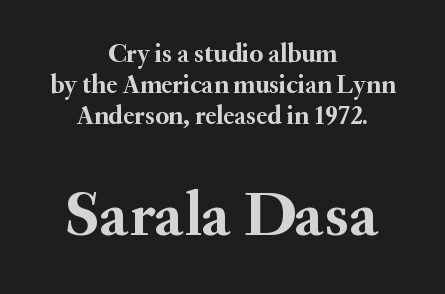
{"serif": "yes", "italic": "no", "bold": "yes", "weight": "semibold", "width": "normal", "stroke_contrast": "medium", "x_height": "small", "monospaced": "no", "underline": "no", "align": "center", "line_spacing_ratio": 1.19, "letter_spacing": "normal", "letter_spacing_em": 0.0, "larger_block": "second", "size_ratio": 2.46, "glyph_px": 64}
